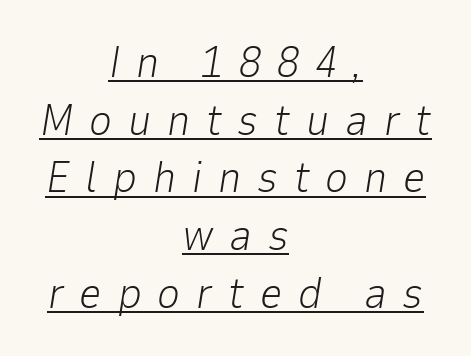
The image shows 44 px light type, italic (leaning right); set centered, normal line spacing (1.31x), unusually wide letter spacing (+0.36 em), underlined; low stroke contrast and a medium x-height.
